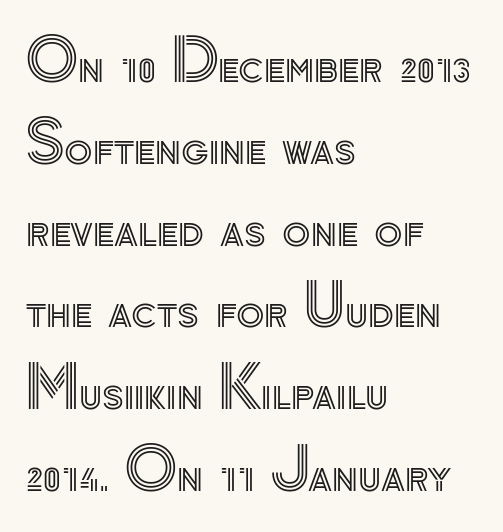
The space between consecutive lines is moderate. The rendering keeps characters at their native spacing. Notice how the stems are strictly vertical — no italics here. The passage shown is typed in a proportional face where columns would drift. Typeset ragged right — the left edge is the straight one. Type without underlining.
